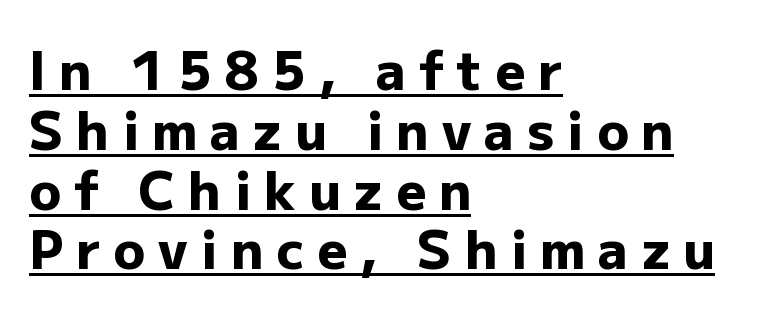
The type family on display is of the sans-serif kind. In terms of letterspacing, this is a distinctly airy, spread setting. Tightly led — the rows are bunched. Every letter is thick-stroked: bold, no question.
